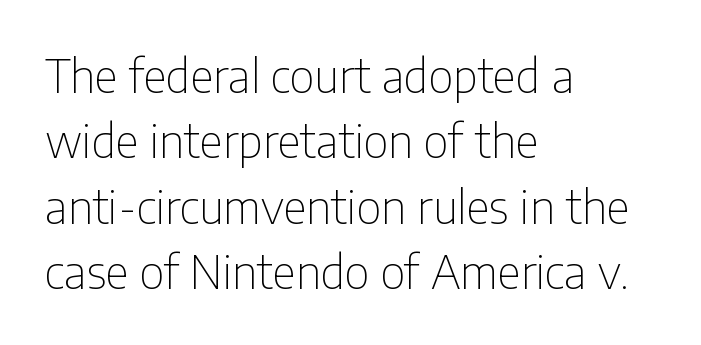
Regarding serifs, this sample does without them. Heft: none added — not bold. Characters follow at the spacing the type designer built in. The paragraph has a hard left edge and a soft right edge. The string is rendered with underlining switched off.
